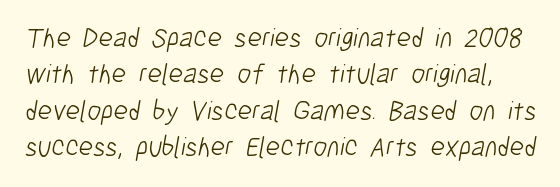
{"serif": "no", "bold": "no", "weight": "light", "width": "condensed", "stroke_contrast": "low", "x_height": "medium", "monospaced": "no", "underline": "no", "line_spacing": "normal", "line_spacing_ratio": 1.3, "letter_spacing": "normal", "letter_spacing_em": 0.0, "glyph_px": 28}
